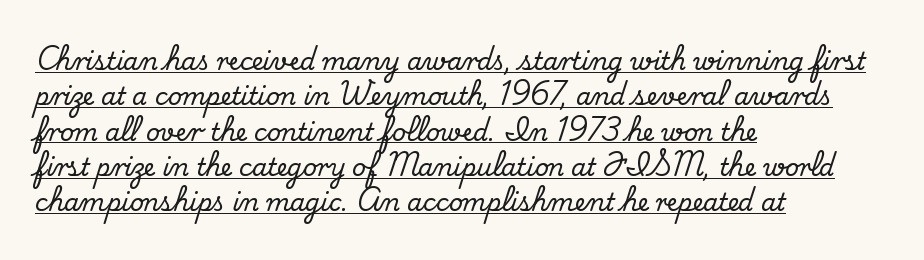
The image shows 24 px text type; set left-aligned, normal line spacing (1.47x), normal letter spacing, underlined.
